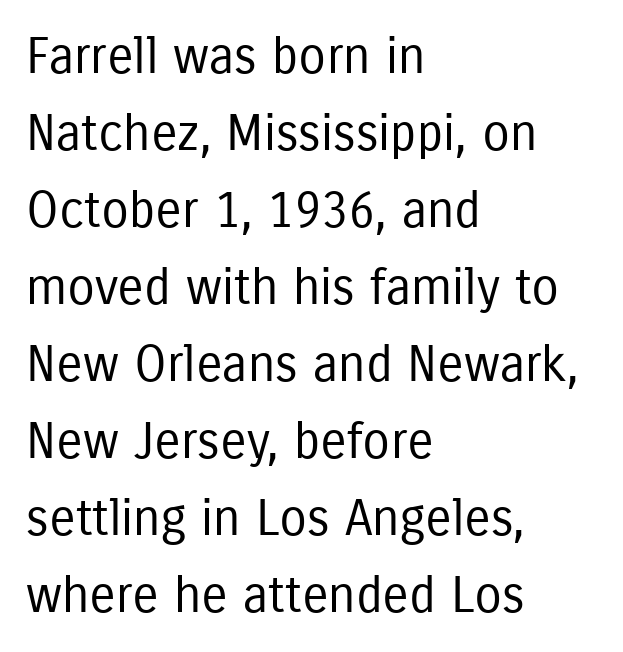
The zone under the glyphs is completely vacant. Observe the absence of serifs on each vertical stroke in this sample. A typesetter would call this zero additional tracking. Successive baselines arrive at the customary interval.
